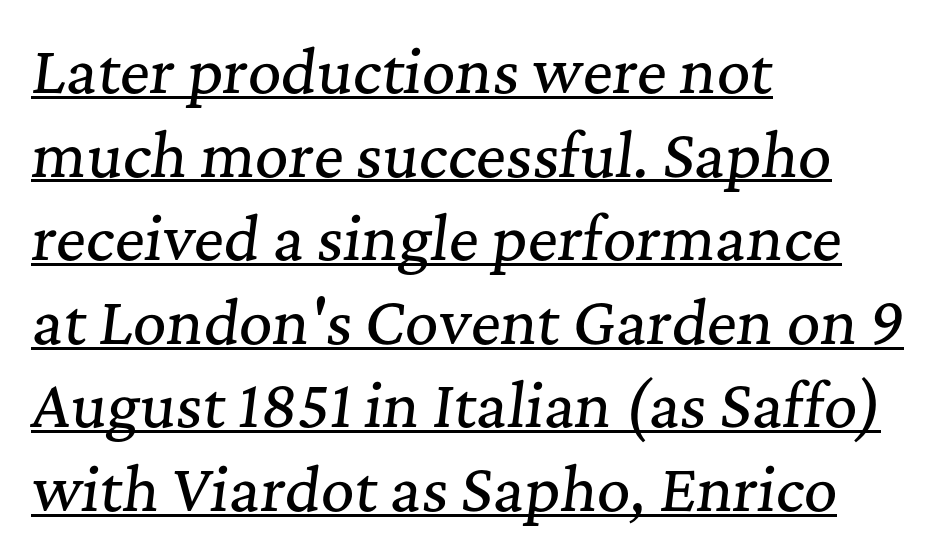
The passage shown is underscored from start to finish. Visually the block forms a straight wall on the left and a jagged coastline on the right. Looking at the ascenders, they clearly lean. Regarding serifs, this sample has them. Each letter keeps its own natural width here, so spacing adapts to shape.
